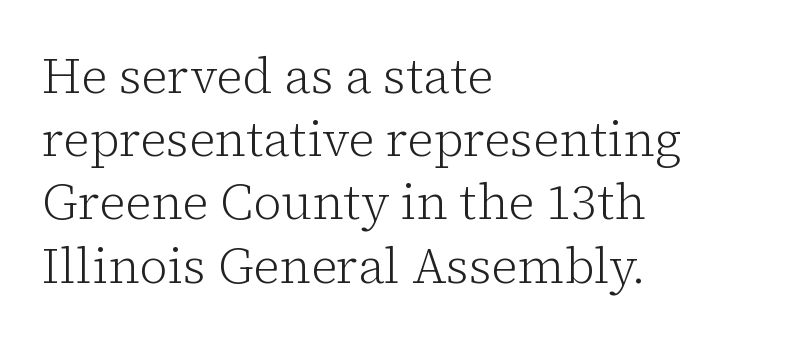
Q: Is the text bold? A: No.
Q: Is the text italic (slanted)? A: No, it is upright.
Q: Is the typeface a serif or a sans-serif typeface? A: Serif.
Q: Is the text underlined? A: No.
Q: How is the paragraph aligned? A: Left-aligned.
Q: Is the spacing between letters normal or unusually wide? A: Normal.
Q: Is the spacing between lines tight, normal or loose? A: Normal.
Q: Width (condensed, normal, or wide)? A: Normal.
Q: Stroke contrast? A: Low.
Q: x-height? A: Medium.
Q: Monospaced? A: No.
